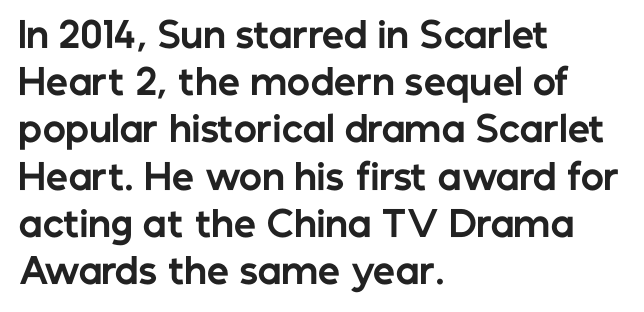
Proportional: the letters do not fall into vertical columns. The designer went with a sans here, leaving each stem footless. The leading is moderate, giving the passage an even texture. Ordinary non-slanted type is in use.
